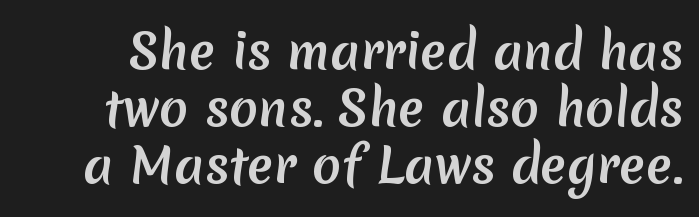
{"serif": "no", "width": "normal", "stroke_contrast": "medium", "x_height": "medium", "monospaced": "no", "underline": "no", "line_spacing_ratio": 1.19, "letter_spacing": "normal", "letter_spacing_em": 0.0, "glyph_px": 48}
